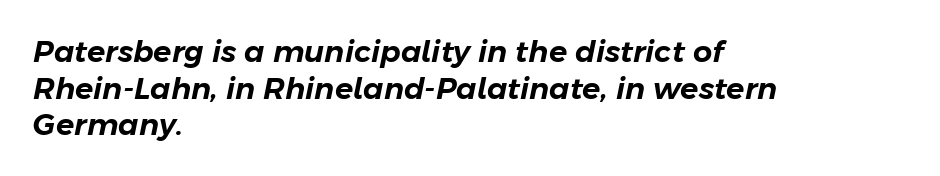
{"italic": "yes", "lean": "right", "slant_degrees": 11, "width": "normal", "stroke_contrast": "low", "x_height": "medium", "monospaced": "no", "underline": "no", "align": "left", "line_spacing_ratio": 1.22, "letter_spacing": "normal", "letter_spacing_em": 0.0, "glyph_px": 30}
